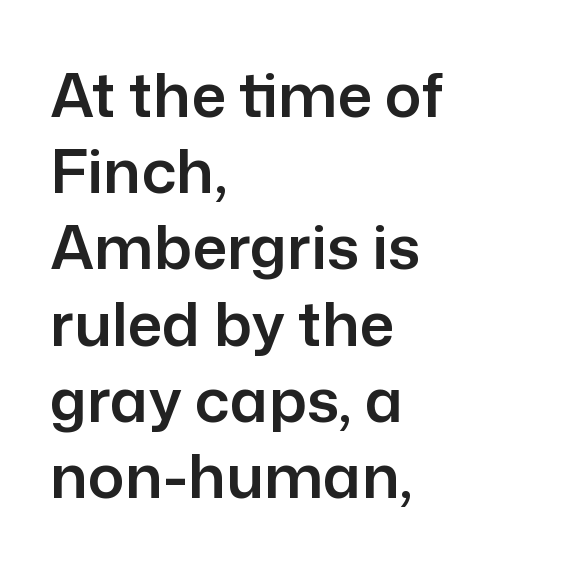
Just letters on the line, the space beneath them empty. A normal amount of white space separates one row of letters from the next. The paragraph has a hard left edge and a soft right edge. The type sits square on the baseline with zero lean. These lines are composed in type without serifs. The rendering uses natural spacing where letterforms have individual widths.
